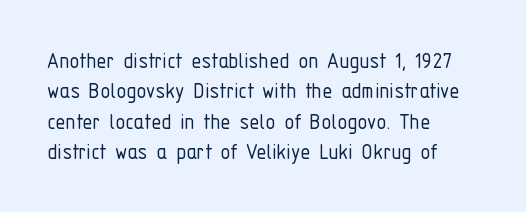
Q: Is the text bold? A: No.
Q: Is the text italic (slanted)? A: No, it is upright.
Q: Is the text underlined? A: No.
Q: How is the paragraph aligned? A: Left-aligned.
Q: Is the spacing between letters normal or unusually wide? A: Normal.
